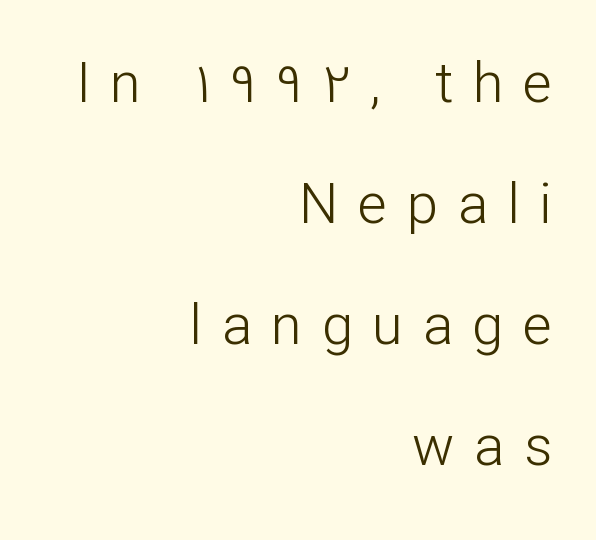
Q: Is the text bold? A: No.
Q: Is the text italic (slanted)? A: No, it is upright.
Q: Is the typeface a serif or a sans-serif typeface? A: Sans-serif.
Q: Is the text underlined? A: No.
Q: How is the paragraph aligned? A: Right-aligned.
Q: Is the spacing between letters normal or unusually wide? A: Unusually wide.
Q: Is the spacing between lines tight, normal or loose? A: Loose.
Q: Width (condensed, normal, or wide)? A: Normal.
Q: Stroke contrast? A: Low.
Q: x-height? A: Medium.
Q: Monospaced? A: No.
